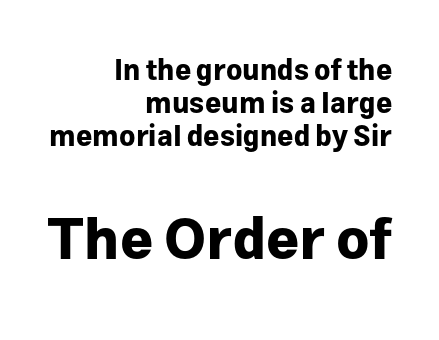
The image shows 57 px bold sans-serif type, upright; set right-aligned, line spacing 1.18x, normal letter spacing, not underlined; the second (bottom) block is 2.04x larger; low stroke contrast and a medium x-height.
